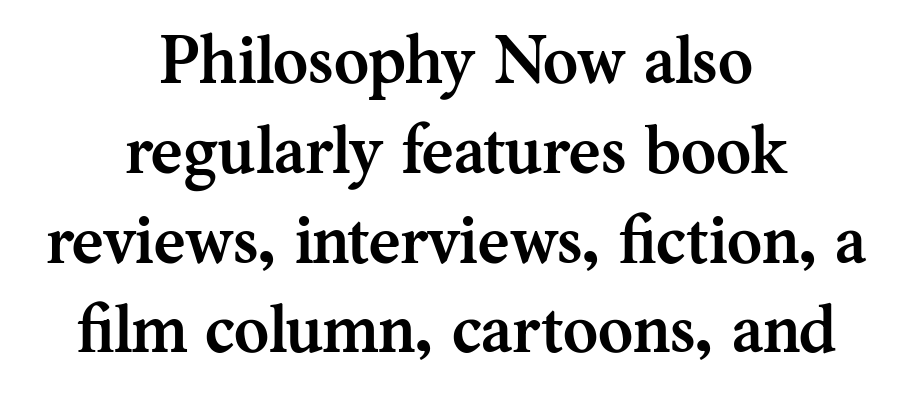
{"serif": "yes", "italic": "no", "bold": "yes", "weight": "semibold", "width": "normal", "stroke_contrast": "medium", "x_height": "medium", "monospaced": "no", "underline": "no", "align": "center", "line_spacing": "normal", "line_spacing_ratio": 1.34, "letter_spacing": "normal", "letter_spacing_em": 0.0, "glyph_px": 67}
